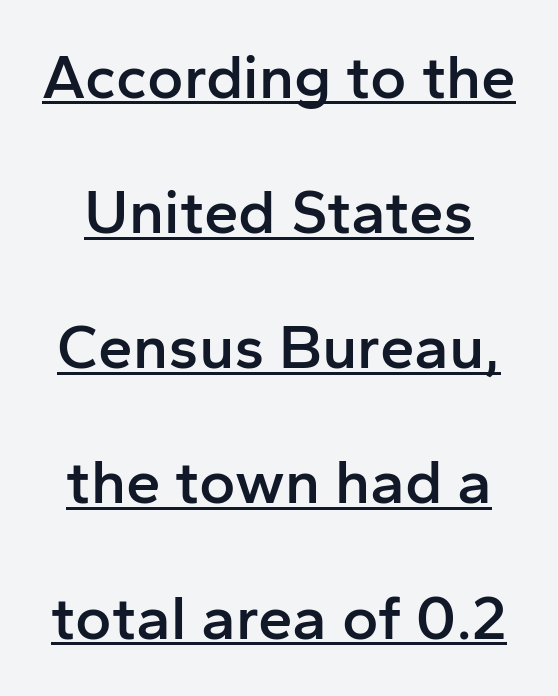
Q: Is the text bold? A: Semi-bold.
Q: Is the text italic (slanted)? A: No, it is upright.
Q: Is the typeface a serif or a sans-serif typeface? A: Sans-serif.
Q: Is the text underlined? A: Yes.
Q: Is the spacing between letters normal or unusually wide? A: Normal.
Q: Is the spacing between lines tight, normal or loose? A: Loose.
Q: Width (condensed, normal, or wide)? A: Normal.
Q: Stroke contrast? A: Low.
Q: x-height? A: Medium.
Q: Monospaced? A: No.
